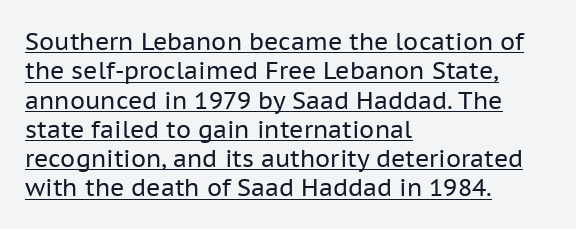
Q: Is the text bold? A: No.
Q: Is the text italic (slanted)? A: No, it is upright.
Q: Is the text underlined? A: Yes.
Q: How is the paragraph aligned? A: Left-aligned.
Q: Is the spacing between letters normal or unusually wide? A: Normal.
